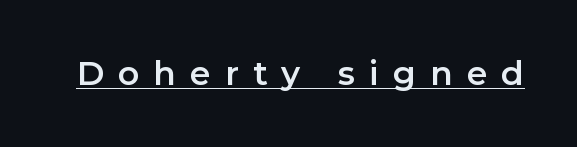
The image shows 33 px sans-serif type, upright; set unusually wide letter spacing (+0.43 em), underlined; low stroke contrast and a medium x-height.
